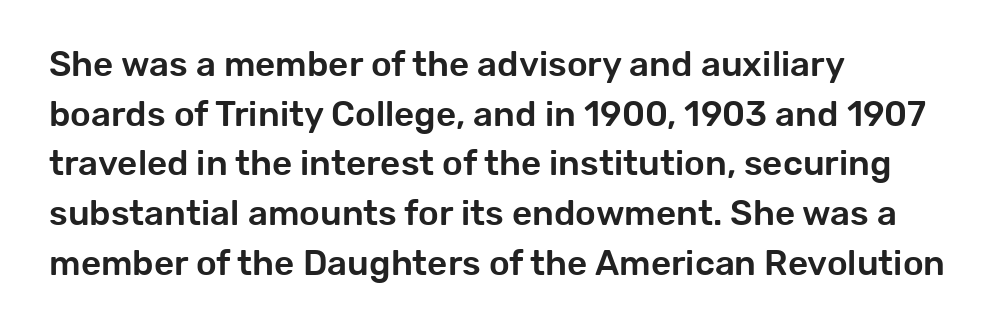
The image shows 35 px sans-serif type, upright; set left-aligned, normal line spacing (1.42x), normal letter spacing, not underlined; low stroke contrast and a medium x-height.
